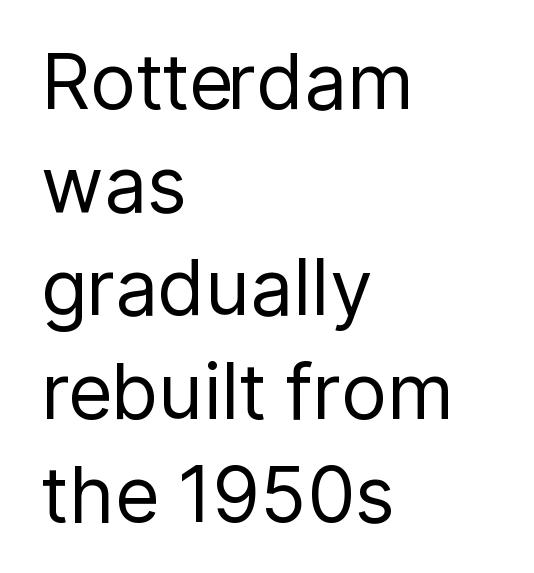
{"serif": "no", "italic": "no", "bold": "no", "weight": "regular", "width": "normal", "stroke_contrast": "low", "x_height": "medium", "monospaced": "no", "underline": "no", "align": "left", "line_spacing": "normal", "line_spacing_ratio": 1.34, "letter_spacing": "normal", "letter_spacing_em": 0.0, "glyph_px": 77}
